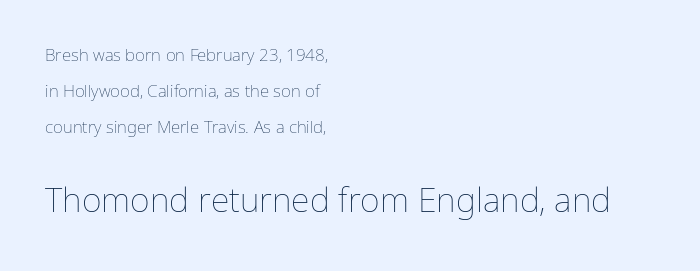
Ascenders rise straight up at ninety degrees. Only glyphs here, with clear space below each row. The face used here is proportionally spaced, like ordinary book or web type. Notice how the passage keeps a crisp vertical edge on the left only. Students, observe: this is what heavily led, spacious text looks like. Each word holds together tightly as a unit, with standard inter-letter gaps.
